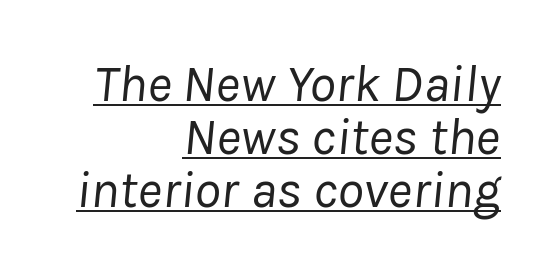
The passage shown has conventional tracking throughout. Each stroke keeps to a modest, everyday thickness or less. The compositor pushed each line to the right boundary. Think of a printed novel: that variable character pitch is what you see here. The line-height multiplier appears low, near solid setting.
